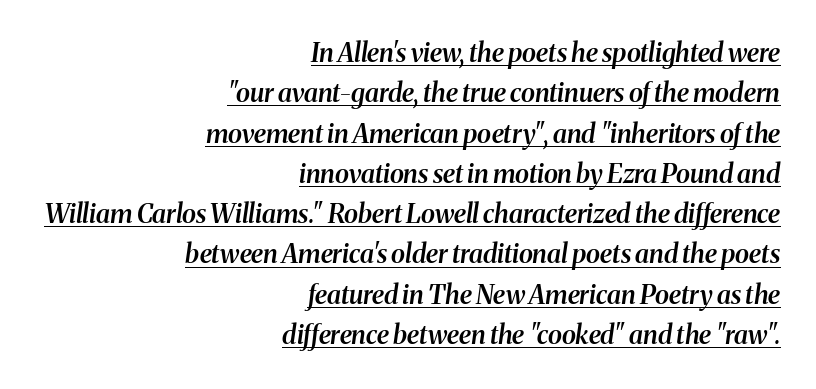
The designer left line spacing at the default. Caption: semibold face, moderately heavy strokes. Posture: slanted. The horizontal fit of the characters is conventional and even.
